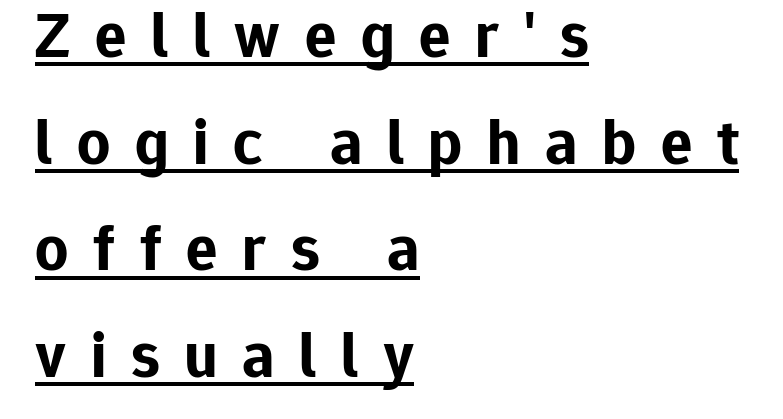
Rows of type keep a routine distance in the vertical direction. The type family on display is of the sans-serif kind. A typographer would call this underscored text. A student would call this left alignment; a typographer would say flush left, rag right. Weight: bold.
